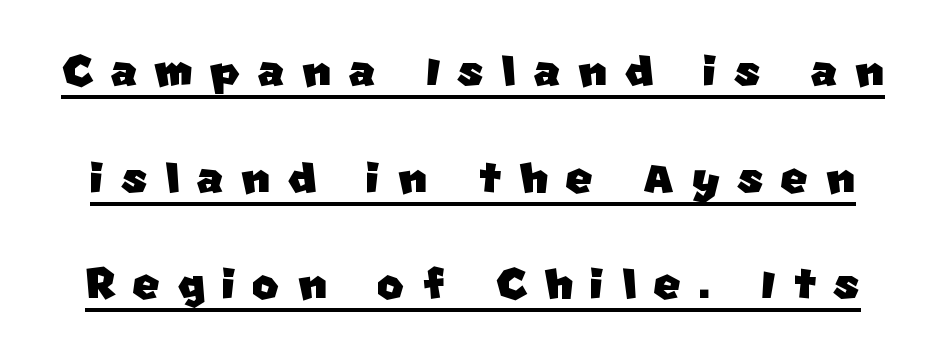
The lettering is marked with a stroke running underneath it. Words appear elongated and porous because spacing is wide. The type family on display is of the sans-serif kind. The rendering uses natural spacing where letterforms have individual widths.
